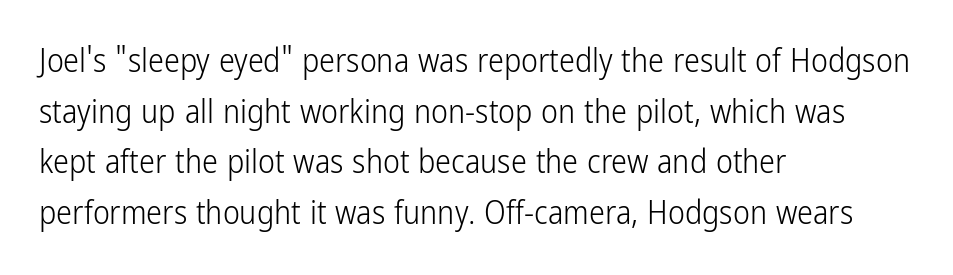
The image shows 32 px light, condensed sans-serif type, upright; set left-aligned, normal line spacing (1.58x), normal letter spacing, not underlined; low stroke contrast and a medium x-height.
